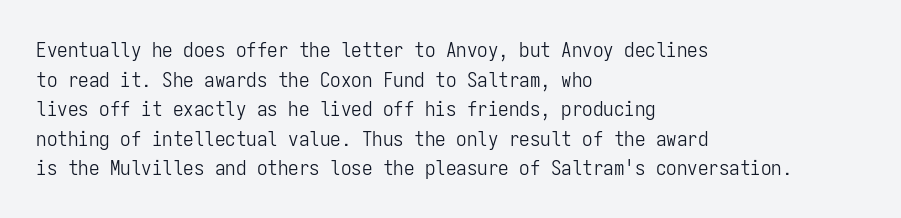
Q: Is the text bold? A: No.
Q: Is the text italic (slanted)? A: No, it is upright.
Q: Is the text underlined? A: No.
Q: How is the paragraph aligned? A: Left-aligned.
Q: Is the spacing between letters normal or unusually wide? A: Normal.
Q: Is the spacing between lines tight, normal or loose? A: Normal.
